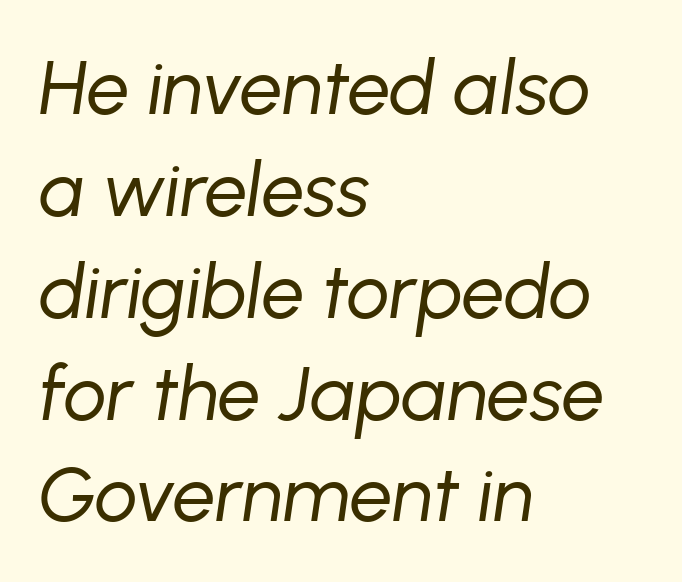
The image shows 76 px regular-weight type, italic (leaning right); set left-aligned, normal line spacing (1.34x), normal letter spacing, not underlined; low stroke contrast and a medium x-height.
